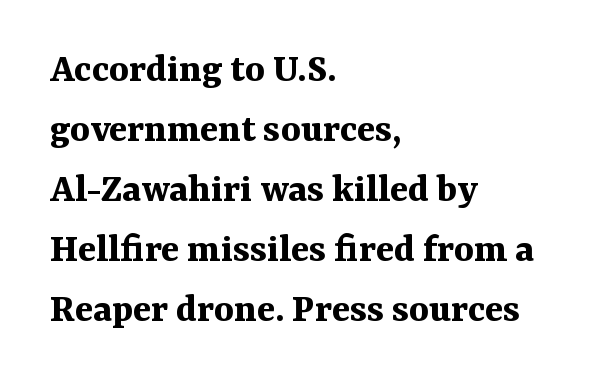
The image shows 42 px bold serif type, upright; set left-aligned, normal line spacing (1.43x), normal letter spacing, not underlined; medium stroke contrast and a medium x-height.
